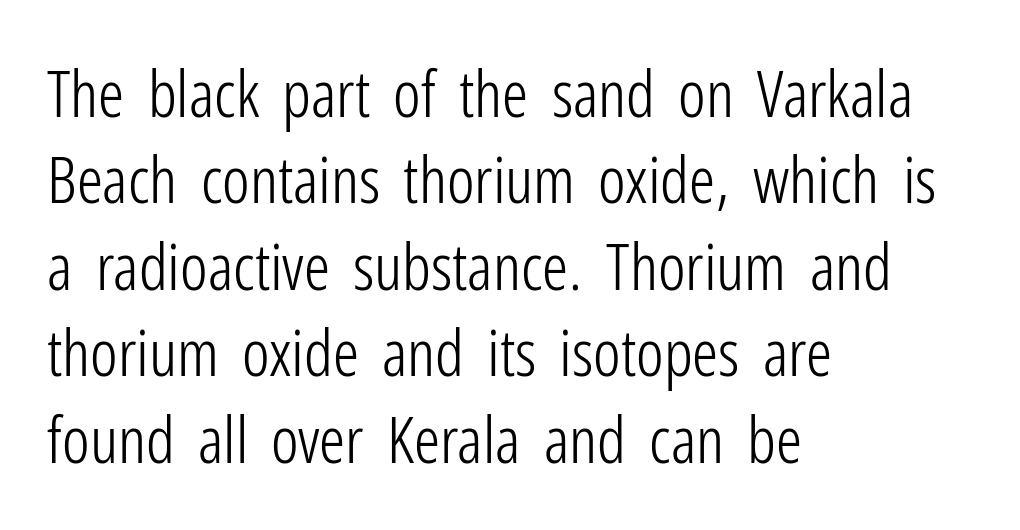
Q: Is the text bold? A: No.
Q: Is the text italic (slanted)? A: No, it is upright.
Q: Is the typeface a serif or a sans-serif typeface? A: Sans-serif.
Q: Is the text underlined? A: No.
Q: How is the paragraph aligned? A: Left-aligned.
Q: Is the spacing between letters normal or unusually wide? A: Normal.
Q: Is the spacing between lines tight, normal or loose? A: Normal.
Q: Width (condensed, normal, or wide)? A: Condensed.
Q: Stroke contrast? A: Low.
Q: x-height? A: Medium.
Q: Monospaced? A: No.
